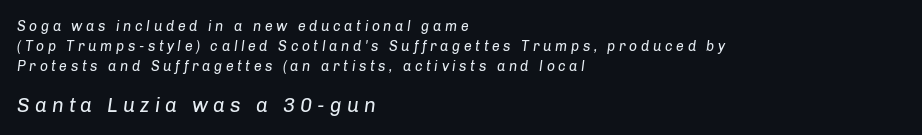
{"italic": "yes", "lean": "right", "slant_degrees": 8, "bold": "no", "underline": "no", "align": "left", "line_spacing": "normal", "line_spacing_ratio": 1.44, "letter_spacing": "wide", "letter_spacing_em": 0.25, "larger_block": "second", "size_ratio": 1.43, "glyph_px": 20}
